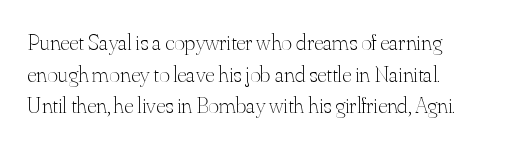
Only glyphs here, with clear space below each row. These lines sit exactly where default settings would place them. Stem width sits at or under what a default text font uses. You can tell it's not italic because the verticals are truly vertical.
